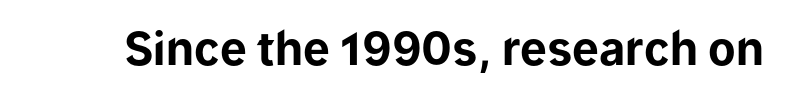
Students, note that the glyphs here touch the page at normal intervals. Varying glyph widths throughout — classic text-font behaviour. Typographically, this falls in the sans-serif category. Thick stems and heavy bowls — unmistakably bold. The letters stand straight up with perfectly vertical stems. The zone under the glyphs is completely vacant.
